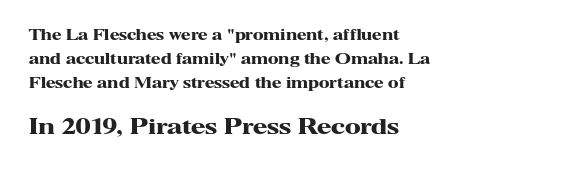
The image shows 21 px bold type, upright; set left-aligned, line spacing 1.71x, normal letter spacing, not underlined; the second (bottom) block is 1.5x larger.
